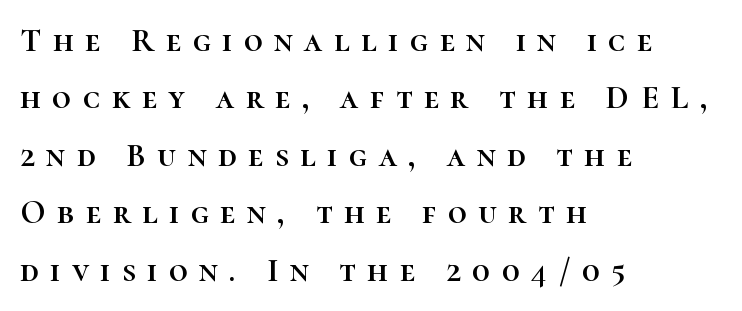
Visually the block forms a straight wall on the left and a jagged coastline on the right. Display-style spreading of the glyphs; the letterfit is very open. Character widths vary here, with narrow letters taking less room than wide ones. Nobody drew a line under any word here.
